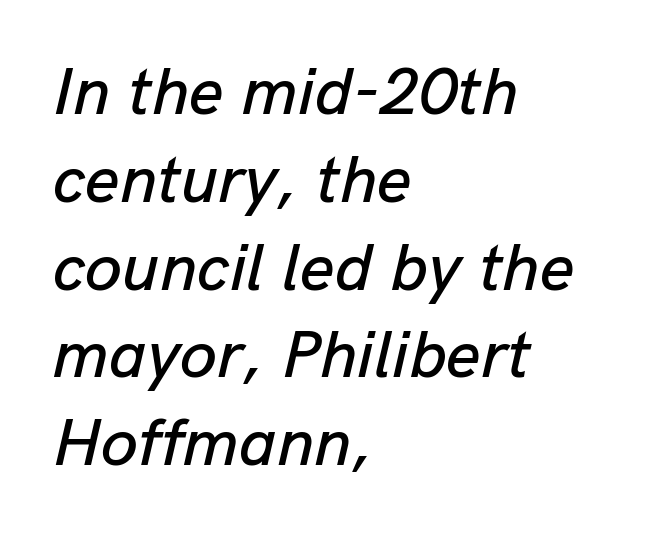
{"italic": "yes", "lean": "right", "slant_degrees": 13, "width": "normal", "stroke_contrast": "low", "x_height": "medium", "monospaced": "no", "underline": "no", "align": "left", "line_spacing": "normal", "line_spacing_ratio": 1.31, "letter_spacing": "normal", "letter_spacing_em": 0.0, "glyph_px": 67}
